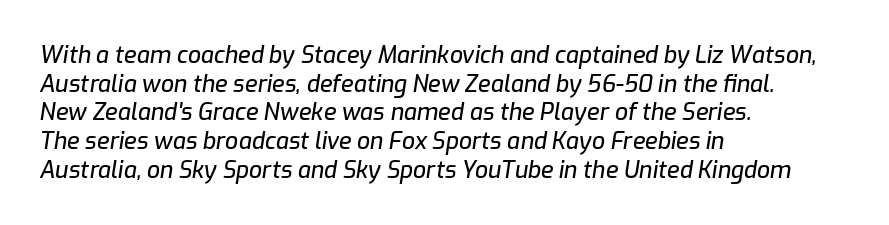
{"italic": "yes", "lean": "right", "slant_degrees": 9, "underline": "no", "align": "left", "line_spacing": "normal", "line_spacing_ratio": 1.25, "letter_spacing": "normal", "letter_spacing_em": 0.0, "glyph_px": 23}
